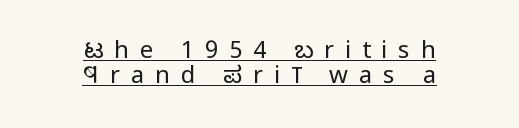
{"italic": "no", "bold": "no", "underline": "yes", "align": "center", "line_spacing": "tight", "line_spacing_ratio": 1.04, "letter_spacing": "wide", "letter_spacing_em": 0.45, "glyph_px": 24}
